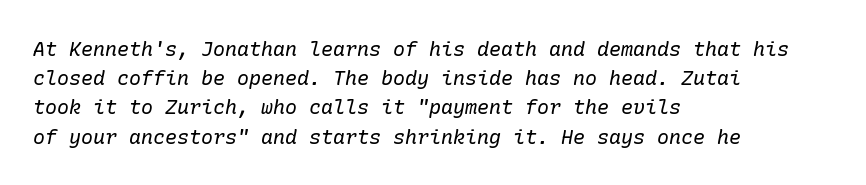
The image shows 20 px text type, italic (leaning right); set left-aligned, normal line spacing (1.46x), normal letter spacing, not underlined.
